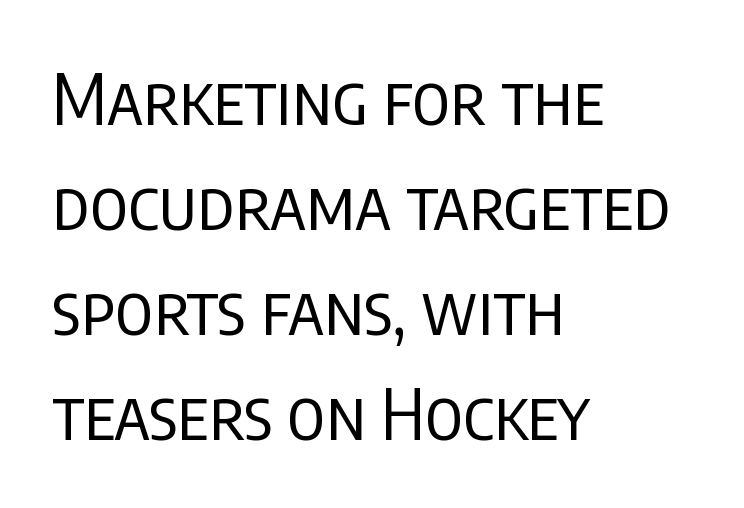
The image shows 70 px regular-weight, condensed sans-serif type, upright; set left-aligned, normal line spacing (1.5x), normal letter spacing, not underlined; low stroke contrast and a large x-height.
